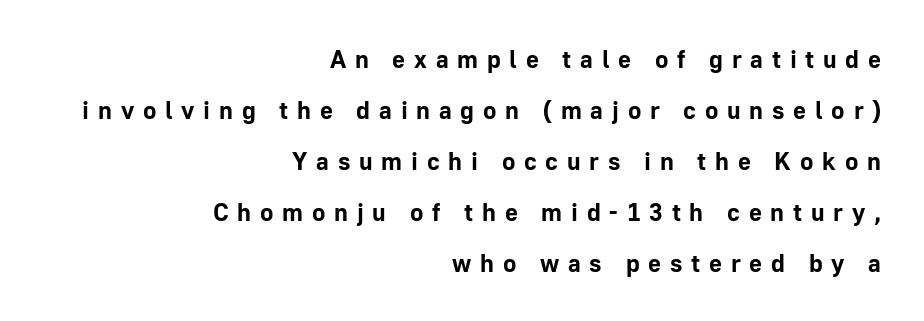
Q: Is the text bold? A: Yes.
Q: Is the text italic (slanted)? A: No, it is upright.
Q: Is the text underlined? A: No.
Q: How is the paragraph aligned? A: Right-aligned.
Q: Is the spacing between letters normal or unusually wide? A: Unusually wide.
Q: Is the spacing between lines tight, normal or loose? A: Loose.
